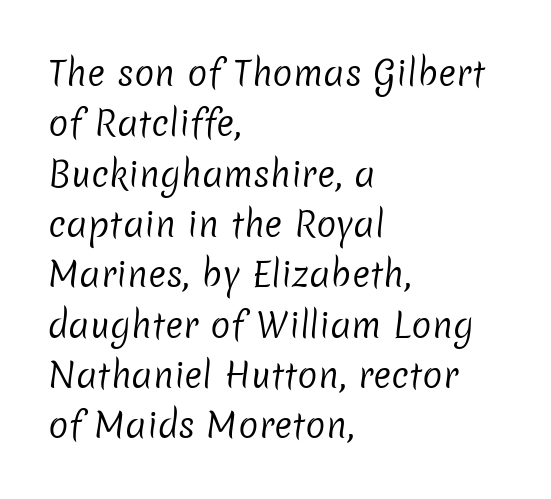
Reading down the column, the eye jumps a familiar distance to each next line. The setting favours the left margin, as ordinary paragraphs usually do. Quick note: underline off. Is the letter spacing exaggerated? No — it looks like the ordinary default. The letters advance in unequal steps, a hallmark of proportional type.
